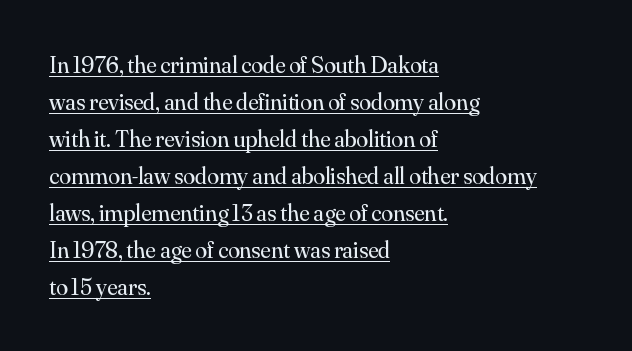
{"italic": "no", "bold": "no", "underline": "yes", "align": "left", "line_spacing": "normal", "line_spacing_ratio": 1.54, "letter_spacing": "normal", "letter_spacing_em": 0.0, "glyph_px": 24}
